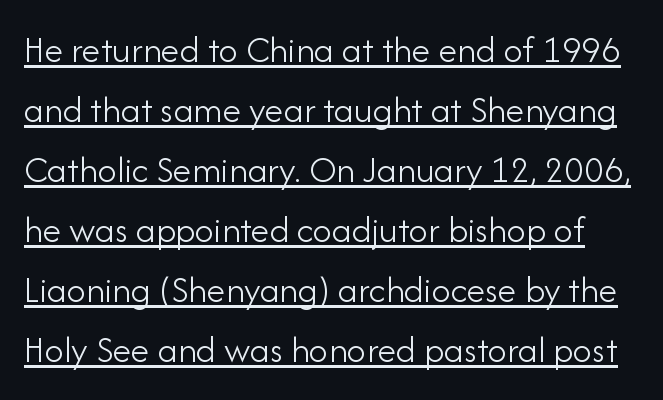
Here the designer chose a conventional face with non-uniform glyph widths. Is the type heavy? It reads as light-to-regular instead. If you measured baseline to baseline, you'd find a middling distance. This sample uses an upright cut, with every glyph sitting square on the baseline. Look at the tracking — it's just the regular setting, nothing added. The passage shown is underscored from start to finish.
